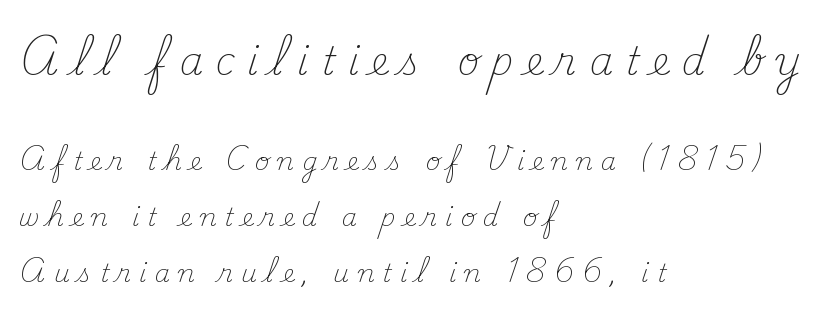
{"serif": "yes", "bold": "no", "weight": "light", "width": "normal", "stroke_contrast": "medium", "x_height": "small", "monospaced": "no", "underline": "no", "align": "left", "line_spacing": "loose", "line_spacing_ratio": 2.23, "letter_spacing": "wide", "letter_spacing_em": 0.32, "larger_block": "first", "size_ratio": 1.52, "glyph_px": 38}
